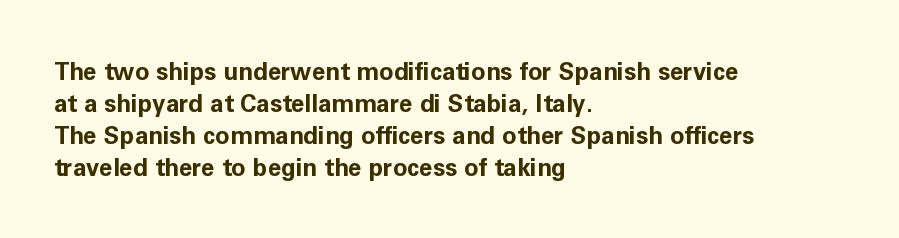
The image shows 24 px bold type, upright; set left-aligned, normal line spacing (1.34x), normal letter spacing, not underlined.
